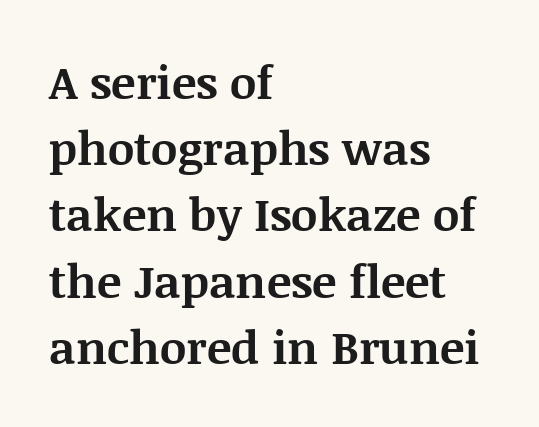
{"serif": "yes", "italic": "no", "bold": "yes", "weight": "bold", "width": "normal", "stroke_contrast": "medium", "x_height": "large", "monospaced": "no", "underline": "no", "align": "left", "line_spacing": "normal", "line_spacing_ratio": 1.44, "letter_spacing": "normal", "letter_spacing_em": 0.0, "glyph_px": 46}
